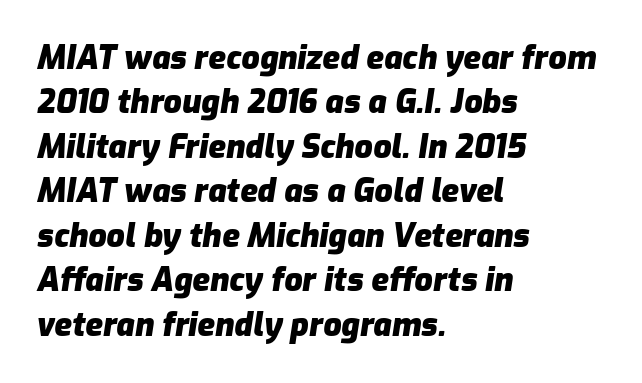
Q: Is the text bold? A: Yes.
Q: Is the text italic (slanted)? A: Yes, it leans right by about 9 degrees.
Q: Is the text underlined? A: No.
Q: How is the paragraph aligned? A: Left-aligned.
Q: Is the spacing between letters normal or unusually wide? A: Normal.
Q: Is the spacing between lines tight, normal or loose? A: Normal.
Q: Width (condensed, normal, or wide)? A: Normal.
Q: Stroke contrast? A: Low.
Q: x-height? A: Medium.
Q: Monospaced? A: No.
